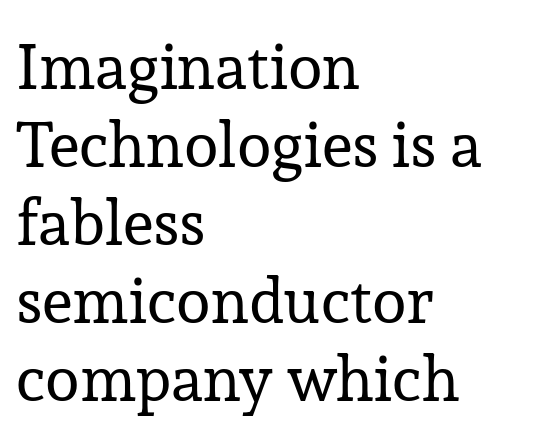
The image shows 63 px regular-weight serif type, upright; set left-aligned, line spacing 1.24x, normal letter spacing, not underlined; low stroke contrast and a medium x-height.
